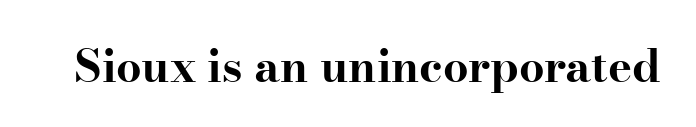
Vertical strokes here are truly vertical. You could not count columns in this text — the font is proportionally spaced. Anything drawn beneath the words? Only blank space. Is this a sans? No — the strokes have serifs. Set as a true bold cut, around the 700 mark. Compared with typical body copy, the letter spacing here is the same.
